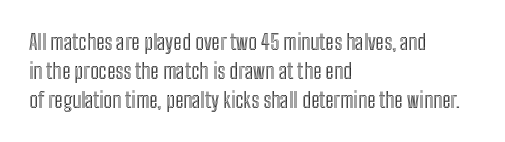
Q: Is the text italic (slanted)? A: No, it is upright.
Q: Is the text underlined? A: No.
Q: How is the paragraph aligned? A: Left-aligned.
Q: Is the spacing between letters normal or unusually wide? A: Normal.
Q: Is the spacing between lines tight, normal or loose? A: Normal.
